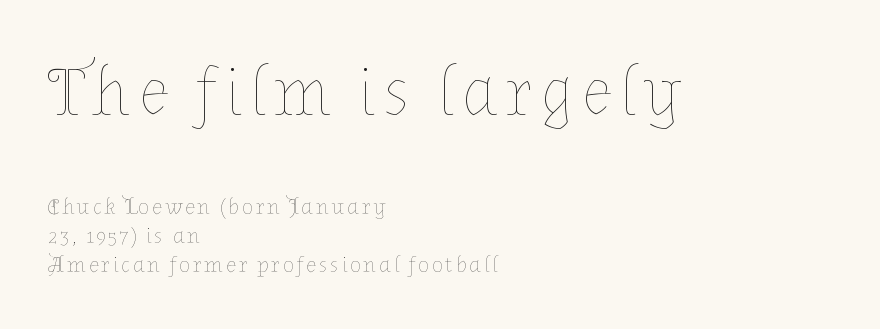
Compare the two chunks: the upper has the greater cap height. This sample is left-justified, so line endings fall wherever the words run out. Beneath every word, the page is bare. It's the straight-up-and-down kind of type. The space between consecutive lines is moderate.
